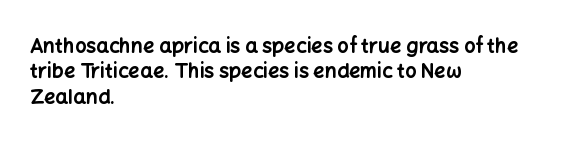
The image shows 20 px bold type, upright; set left-aligned, normal line spacing (1.27x), normal letter spacing, not underlined.
